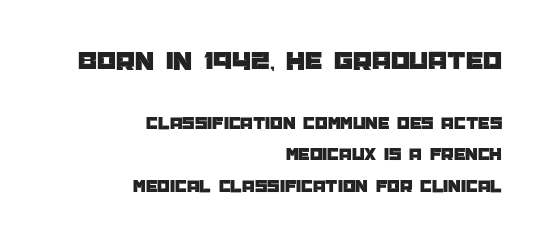
Between one letter and the next there's only the usual sliver of space. Leftover space on each line is placed entirely before the opening word. Unlike italic type, these characters show no tilt at all. No word sits above an underline. Whoever set this made the first block the dominant, larger element.
